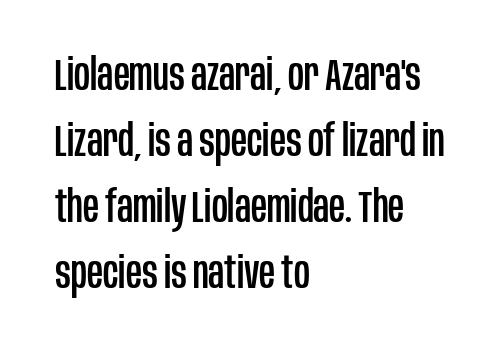
The image shows 44 px condensed sans-serif type, upright; set left-aligned, normal line spacing (1.5x), normal letter spacing, not underlined; low stroke contrast and a large x-height.
